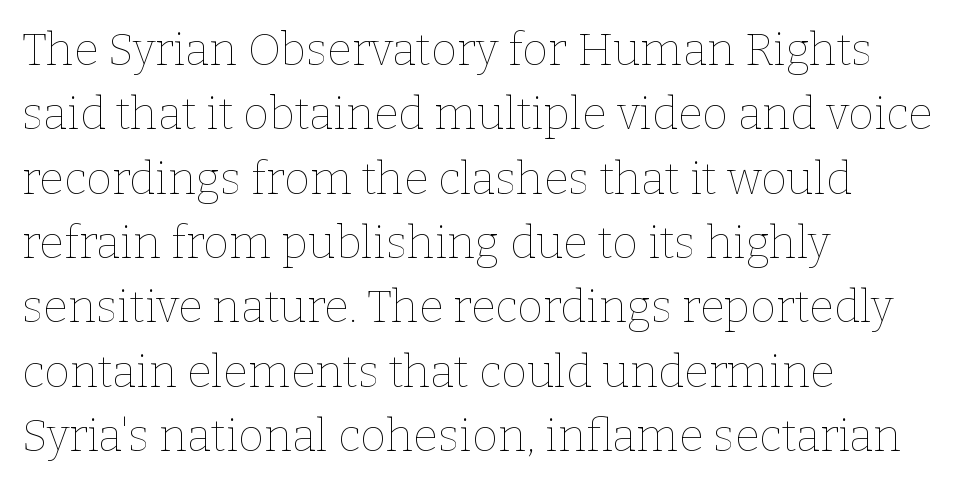
The image shows 45 px thin type, upright; set left-aligned, normal line spacing (1.43x), normal letter spacing, not underlined; low stroke contrast and a medium x-height.
